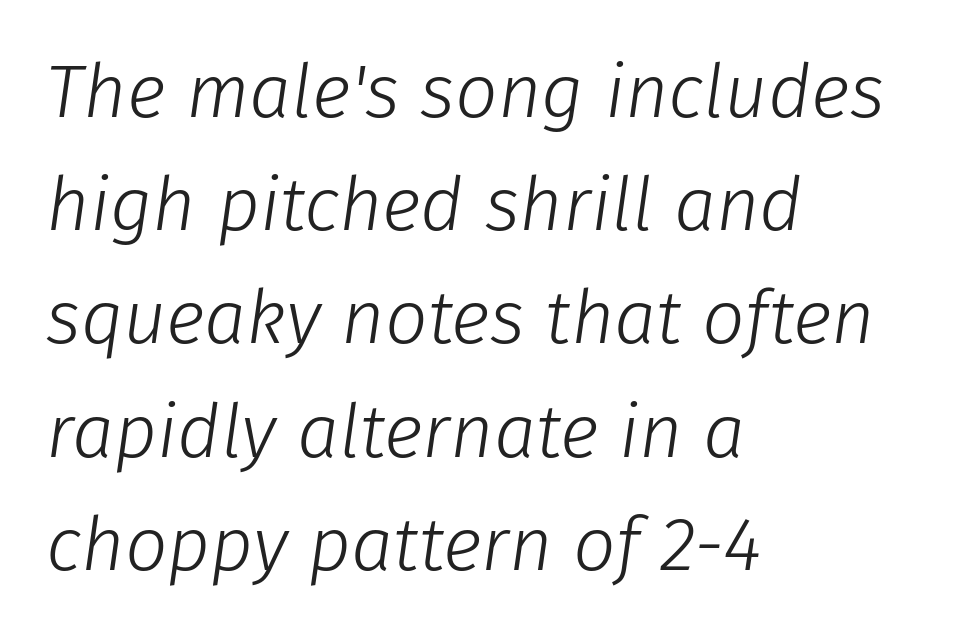
Q: Is the text bold? A: No.
Q: Is the text italic (slanted)? A: Yes, it leans right by about 8 degrees.
Q: Is the text underlined? A: No.
Q: How is the paragraph aligned? A: Left-aligned.
Q: Is the spacing between letters normal or unusually wide? A: Normal.
Q: Is the spacing between lines tight, normal or loose? A: Normal.
Q: Width (condensed, normal, or wide)? A: Normal.
Q: Stroke contrast? A: Low.
Q: x-height? A: Medium.
Q: Monospaced? A: No.
